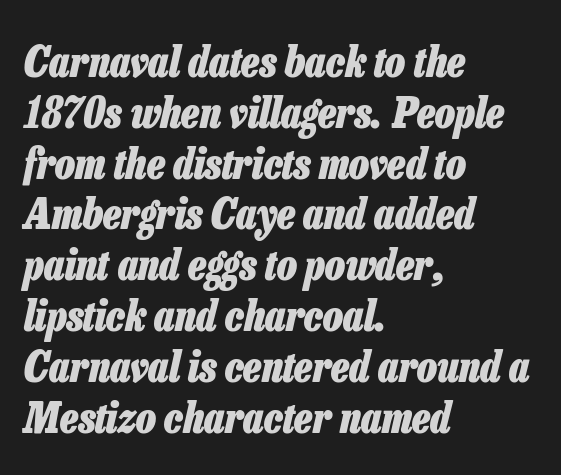
Q: Is the text bold? A: Yes.
Q: Is the text italic (slanted)? A: Yes, it leans right by about 13 degrees.
Q: Is the text underlined? A: No.
Q: How is the paragraph aligned? A: Left-aligned.
Q: Is the spacing between letters normal or unusually wide? A: Normal.
Q: Width (condensed, normal, or wide)? A: Condensed.
Q: Stroke contrast? A: Low.
Q: x-height? A: Medium.
Q: Monospaced? A: No.
